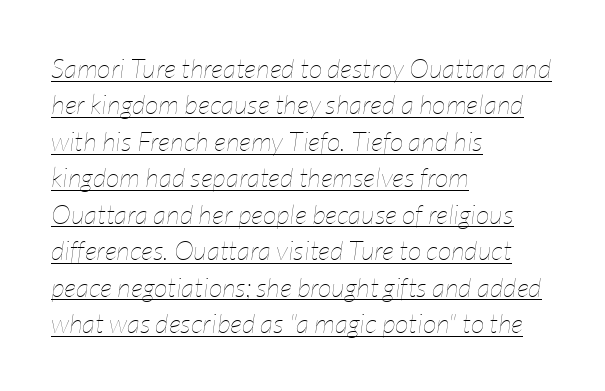
Q: Is the text bold? A: No.
Q: Is the text italic (slanted)? A: Yes, it leans right by about 7 degrees.
Q: Is the text underlined? A: Yes.
Q: How is the paragraph aligned? A: Left-aligned.
Q: Is the spacing between letters normal or unusually wide? A: Normal.
Q: Is the spacing between lines tight, normal or loose? A: Normal.
